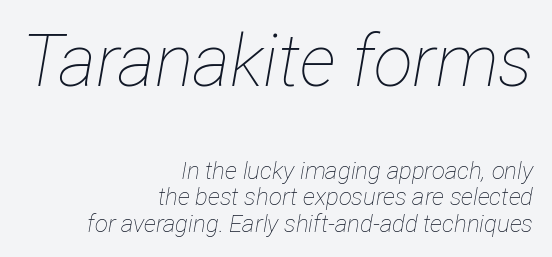
Note the varied advance widths — an 'i' is clearly narrower than an 'm'. Each word holds together tightly as a unit, with standard inter-letter gaps. The weight tops out at a normal text grade. Tall strokes in this sample are angled rather than plumb. In terms of leading, this rendering errs on the cramped side. Teacher's note: observe the even right margin — that is flush-right alignment.
